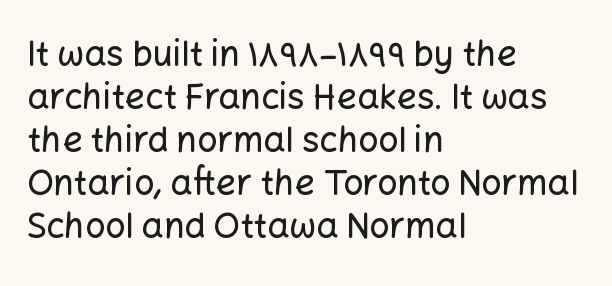
The passage shown is not underscored anywhere. Letter spacing: default. This rendering employs a face without finishing strokes, i.e., a sans-serif. Casual observation: everything's shoved over to the left. Every character sits straight up, as roman type does. Spacing verdict: proportional, widths tailored to each character.
